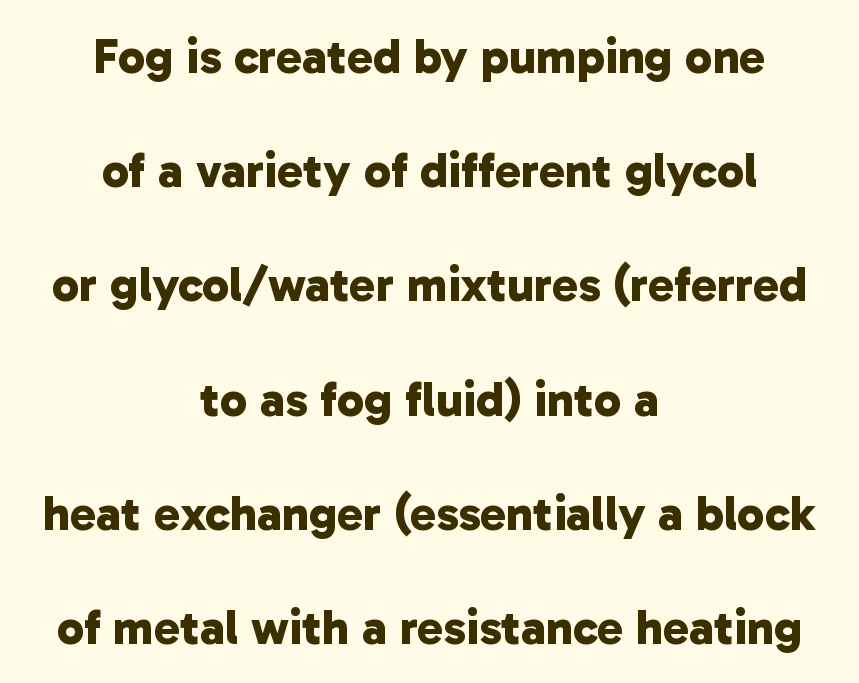
The image shows 49 px bold sans-serif type; set centered, loose line spacing (2.33x), normal letter spacing, not underlined; low stroke contrast and a medium x-height.
